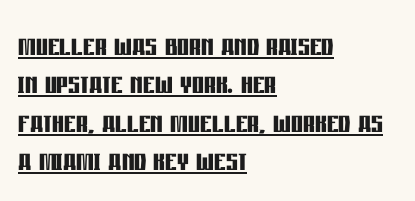
The image shows 37 px semibold, condensed sans-serif type, upright; set left-aligned, tight line spacing (1.04x), normal letter spacing, underlined; low stroke contrast and a large x-height.
